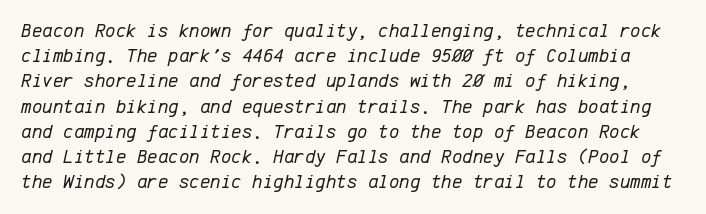
{"italic": "yes", "lean": "right", "slant_degrees": 12, "bold": "no", "underline": "no", "line_spacing": "normal", "line_spacing_ratio": 1.26, "letter_spacing": "normal", "letter_spacing_em": 0.0, "glyph_px": 20}
